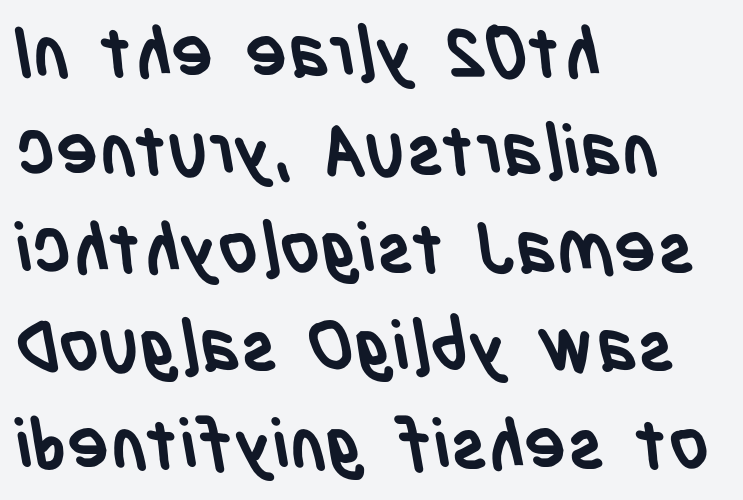
Q: Is the text bold? A: Yes.
Q: Is the typeface a serif or a sans-serif typeface? A: Sans-serif.
Q: Is the text underlined? A: No.
Q: How is the paragraph aligned? A: Left-aligned.
Q: Is the spacing between letters normal or unusually wide? A: Normal.
Q: Is the spacing between lines tight, normal or loose? A: Normal.
Q: Width (condensed, normal, or wide)? A: Condensed.
Q: Stroke contrast? A: Low.
Q: x-height? A: Large.
Q: Monospaced? A: No.
